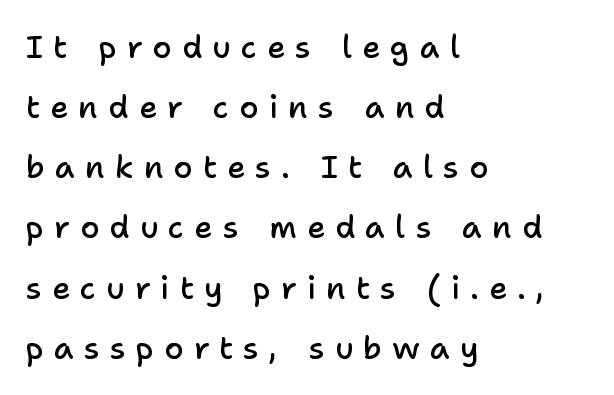
Q: Is the text bold? A: Semi-bold.
Q: Is the text italic (slanted)? A: No, it is upright.
Q: Is the typeface a serif or a sans-serif typeface? A: Sans-serif.
Q: Is the text underlined? A: No.
Q: How is the paragraph aligned? A: Left-aligned.
Q: Is the spacing between letters normal or unusually wide? A: Unusually wide.
Q: Is the spacing between lines tight, normal or loose? A: Loose.
Q: Width (condensed, normal, or wide)? A: Normal.
Q: Stroke contrast? A: Low.
Q: x-height? A: Medium.
Q: Monospaced? A: No.
